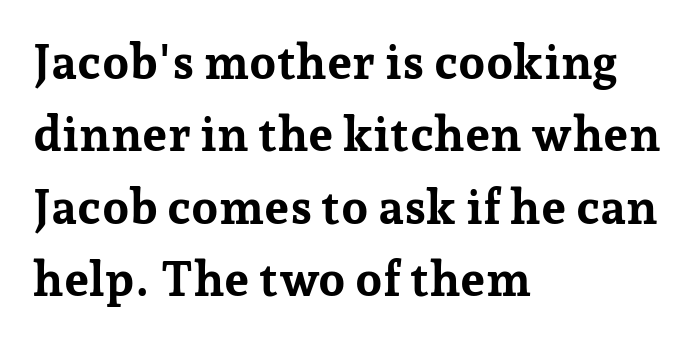
The image shows 48 px bold serif type, upright; set left-aligned, normal line spacing (1.51x), normal letter spacing, not underlined; low stroke contrast and a medium x-height.
